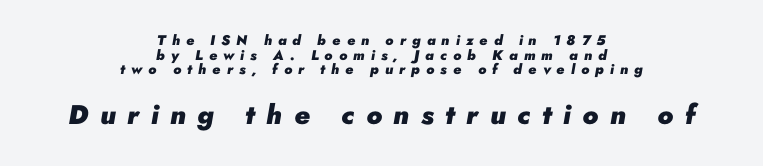
Q: Is the text bold? A: Yes.
Q: Is the text italic (slanted)? A: Yes, it leans right by about 10 degrees.
Q: Is the text underlined? A: No.
Q: How is the paragraph aligned? A: Centered.
Q: Is the spacing between letters normal or unusually wide? A: Unusually wide.
Q: Is the spacing between lines tight, normal or loose? A: Tight.
Q: Which block of text is set in a larger size, the first (top) or the second (bottom)? A: The second (bottom) one.
